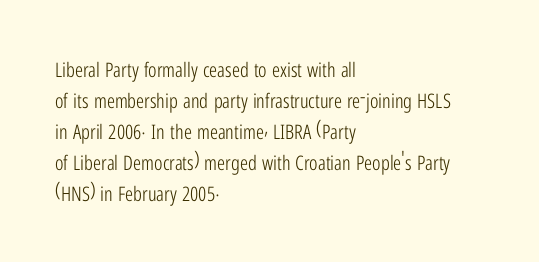
The image shows 20 px text type, upright; set left-aligned, normal line spacing (1.55x), normal letter spacing, not underlined.
